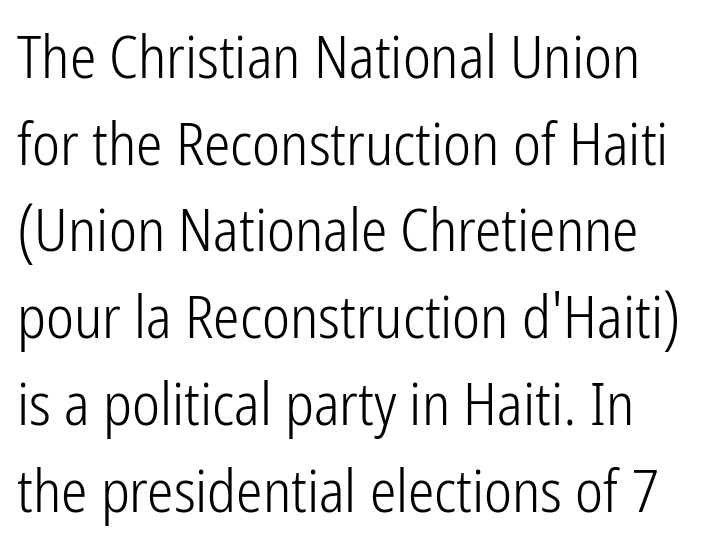
Q: Is the text bold? A: No.
Q: Is the text italic (slanted)? A: No, it is upright.
Q: Is the typeface a serif or a sans-serif typeface? A: Sans-serif.
Q: Is the text underlined? A: No.
Q: Is the spacing between letters normal or unusually wide? A: Normal.
Q: Is the spacing between lines tight, normal or loose? A: Normal.
Q: Width (condensed, normal, or wide)? A: Condensed.
Q: Stroke contrast? A: Low.
Q: x-height? A: Medium.
Q: Monospaced? A: No.
